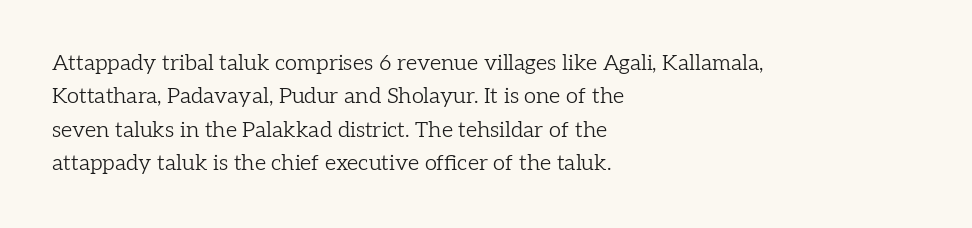
Summary of vertical rhythm: regular, with standard interline spacing. No extra ink here — the face is not bold. Quick note: not italic, upright. Horizontal alignment here is leftward, the default for most running prose.
